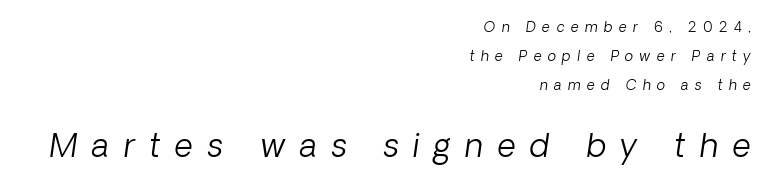
The passage is arranged like a letterhead date or caption credit — flush right. These lines are rendered in a variable-pitch font. Nobody drew a line under any word here. Is the lower block the larger one? Yes — the lower block carries the bigger type.
